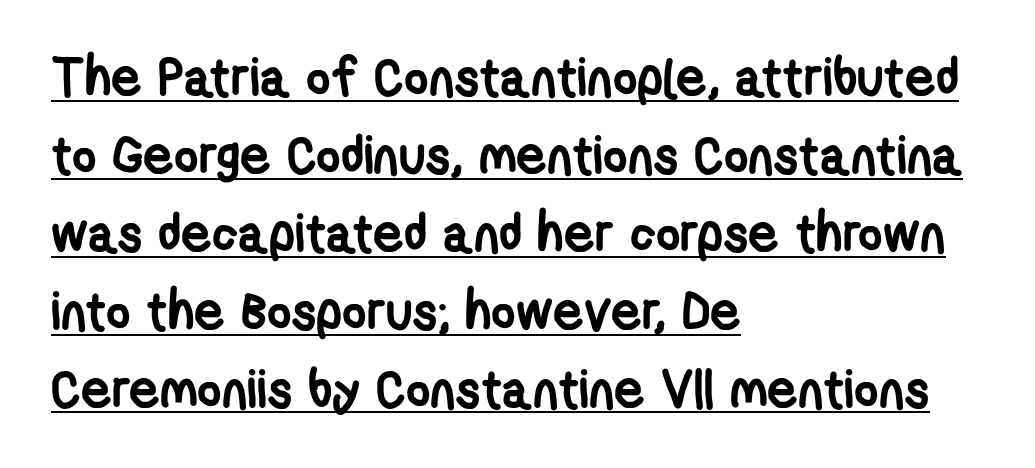
{"serif": "no", "bold": "yes", "weight": "semibold", "width": "condensed", "stroke_contrast": "low", "x_height": "medium", "monospaced": "no", "underline": "yes", "align": "left", "line_spacing": "normal", "line_spacing_ratio": 1.47, "letter_spacing": "normal", "letter_spacing_em": 0.0, "glyph_px": 53}
